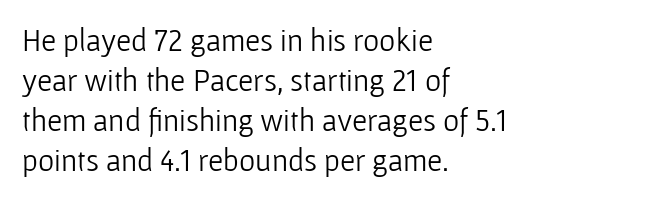
{"serif": "no", "italic": "no", "bold": "no", "weight": "light", "width": "normal", "stroke_contrast": "low", "x_height": "medium", "monospaced": "no", "underline": "no", "align": "left", "line_spacing": "normal", "line_spacing_ratio": 1.29, "letter_spacing": "normal", "letter_spacing_em": 0.0, "glyph_px": 31}
